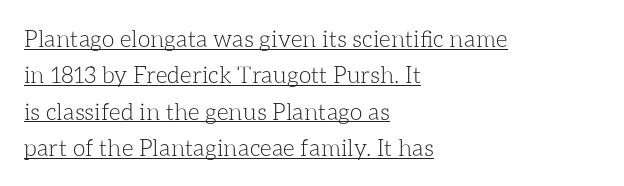
{"italic": "no", "bold": "no", "underline": "yes", "align": "left", "line_spacing": "normal", "line_spacing_ratio": 1.58, "letter_spacing": "normal", "letter_spacing_em": 0.0, "glyph_px": 23}
